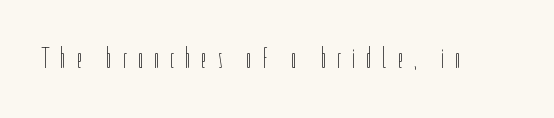
{"italic": "no", "bold": "no", "weight": "thin", "width": "condensed", "stroke_contrast": "low", "x_height": "medium", "monospaced": "no", "underline": "no", "letter_spacing": "wide", "letter_spacing_em": 0.36, "glyph_px": 29}
